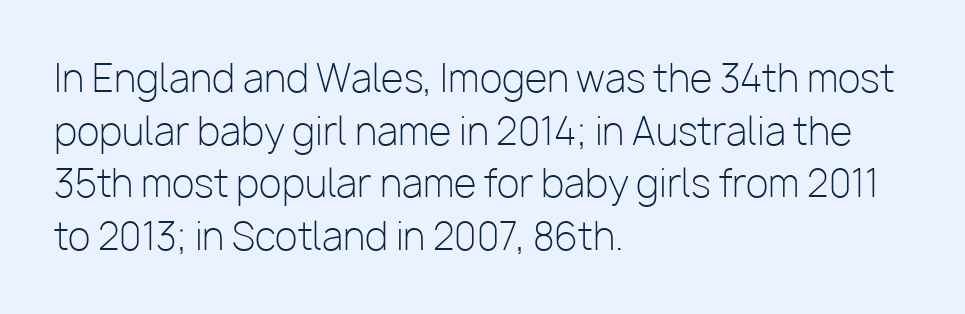
{"serif": "no", "italic": "no", "bold": "no", "weight": "light", "width": "normal", "stroke_contrast": "low", "x_height": "medium", "monospaced": "no", "underline": "no", "align": "left", "line_spacing": "normal", "line_spacing_ratio": 1.42, "letter_spacing": "normal", "letter_spacing_em": 0.0, "glyph_px": 37}
